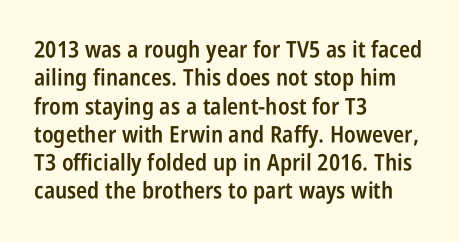
{"italic": "no", "bold": "semi", "underline": "no", "align": "left", "line_spacing_ratio": 1.23, "letter_spacing": "normal", "letter_spacing_em": 0.0, "glyph_px": 23}
